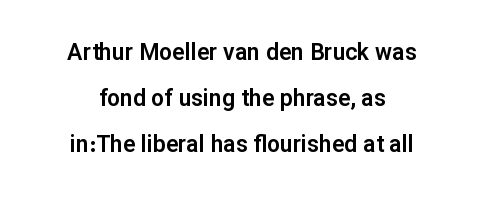
Q: Is the text italic (slanted)? A: No, it is upright.
Q: Is the text underlined? A: No.
Q: How is the paragraph aligned? A: Centered.
Q: Is the spacing between letters normal or unusually wide? A: Normal.
Q: Is the spacing between lines tight, normal or loose? A: Loose.
